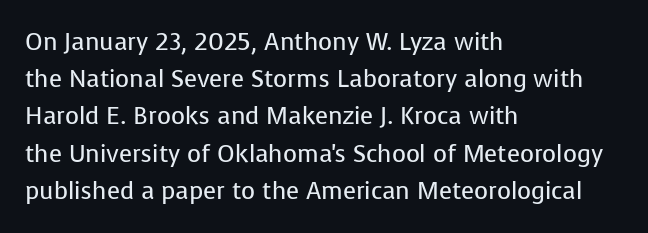
Ordinary non-slanted type is in use. This sample uses plain, unmodified letter spacing. Has an underline been added? It has not. The designer left line spacing at the default. The cut favours lightness, reaching ordinary text weight at its darkest. Layout note: lines flush left.
